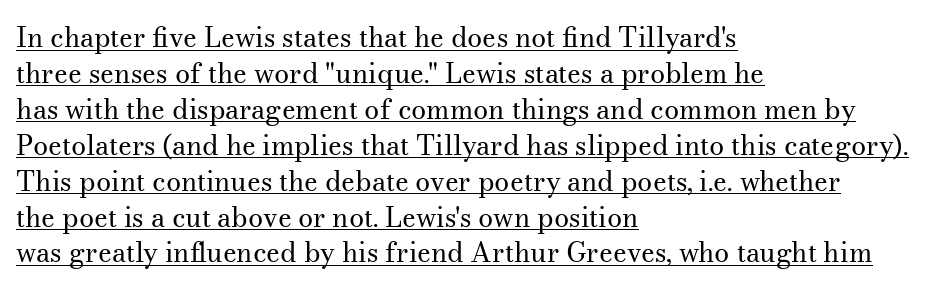
{"italic": "no", "bold": "no", "underline": "yes", "align": "left", "line_spacing": "normal", "line_spacing_ratio": 1.33, "letter_spacing": "normal", "letter_spacing_em": 0.0, "glyph_px": 27}
